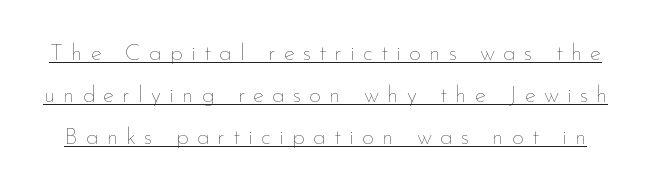
Ordinary non-slanted type is in use. A quiet, ordinary-to-light weight characterises the typeface. Decoration check: the copy is underlined. A typesetter would call this heavily tracked-out type.
